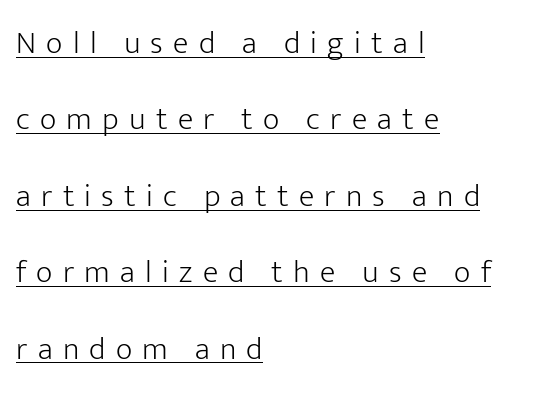
{"serif": "no", "italic": "no", "bold": "no", "weight": "light", "width": "normal", "stroke_contrast": "low", "x_height": "medium", "monospaced": "no", "underline": "yes", "align": "left", "line_spacing": "loose", "line_spacing_ratio": 2.39, "letter_spacing": "wide", "letter_spacing_em": 0.32, "glyph_px": 32}
